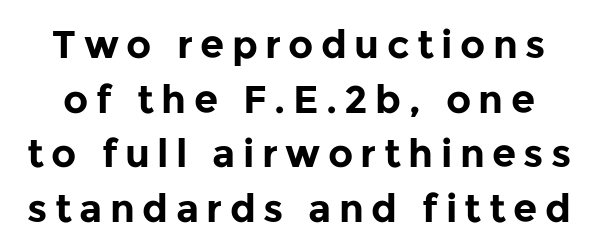
Classification — sans serif. The space directly below the letters is spotless. Note the varied advance widths — an 'i' is clearly narrower than an 'm'. Set as a true bold cut, around the 700 mark. A roman cut, with each character standing at attention. The line-height multiplier appears to be the usual default.
